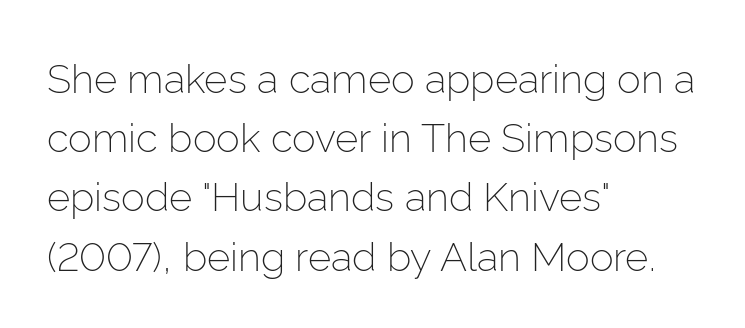
Q: Is the text bold? A: No.
Q: Is the text italic (slanted)? A: No, it is upright.
Q: Is the typeface a serif or a sans-serif typeface? A: Sans-serif.
Q: Is the text underlined? A: No.
Q: How is the paragraph aligned? A: Left-aligned.
Q: Is the spacing between letters normal or unusually wide? A: Normal.
Q: Is the spacing between lines tight, normal or loose? A: Normal.
Q: Width (condensed, normal, or wide)? A: Normal.
Q: Stroke contrast? A: Low.
Q: x-height? A: Medium.
Q: Monospaced? A: No.
